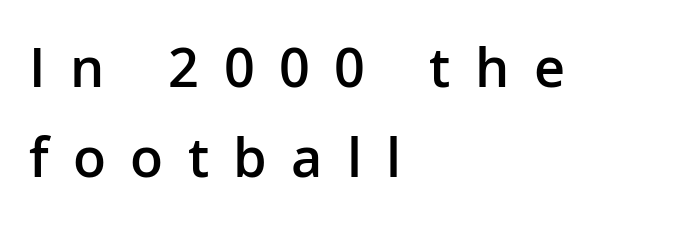
The image shows 58 px semibold sans-serif type, upright; set left-aligned, normal line spacing (1.55x), unusually wide letter spacing (+0.42 em), not underlined; low stroke contrast and a medium x-height.
